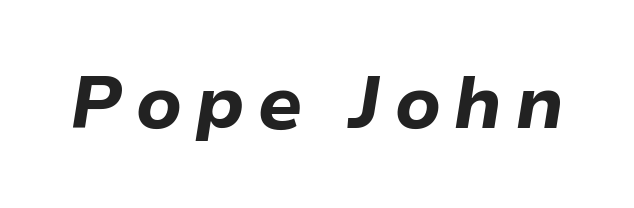
The string is rendered with underlining switched off. These lines carry a lot of weight — the face is fully bold. Quick note: italic. This sample has the flowing, uneven cadence of proportional lettering.
